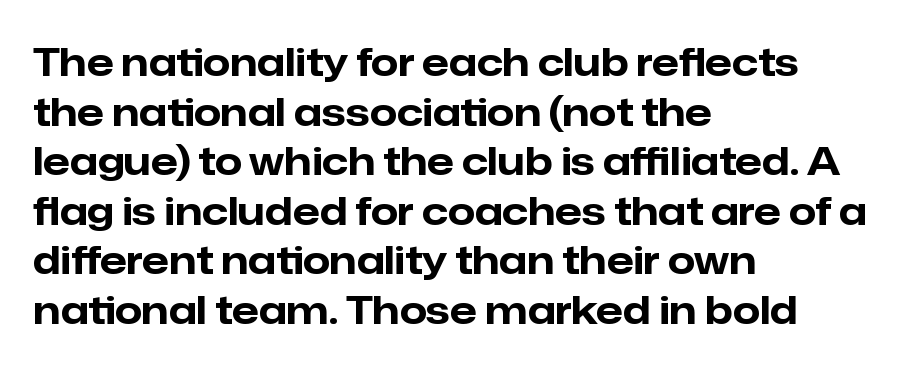
{"serif": "no", "italic": "no", "bold": "yes", "weight": "bold", "width": "normal", "stroke_contrast": "low", "x_height": "medium", "monospaced": "no", "underline": "no", "align": "left", "line_spacing": "normal", "line_spacing_ratio": 1.27, "letter_spacing": "normal", "letter_spacing_em": 0.0, "glyph_px": 39}
